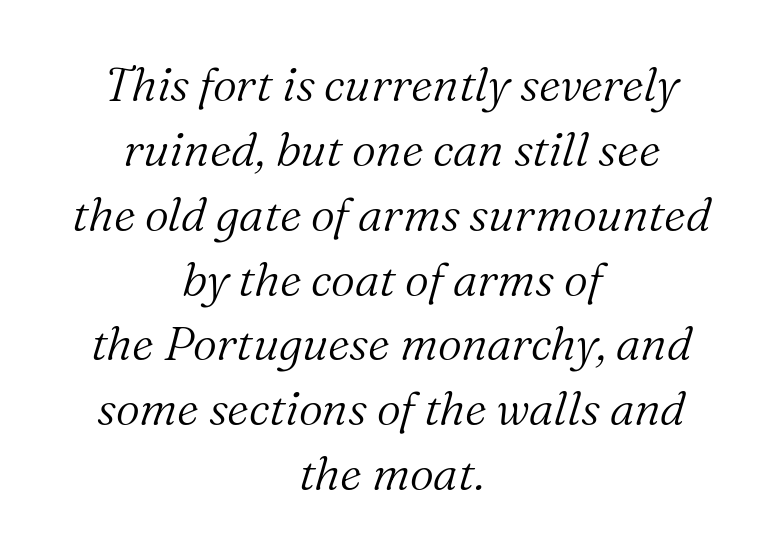
{"serif": "yes", "italic": "yes", "lean": "right", "slant_degrees": 16, "bold": "no", "weight": "light", "width": "normal", "stroke_contrast": "medium", "x_height": "medium", "monospaced": "no", "underline": "no", "align": "center", "line_spacing": "normal", "line_spacing_ratio": 1.38, "letter_spacing": "normal", "letter_spacing_em": 0.0, "glyph_px": 47}
